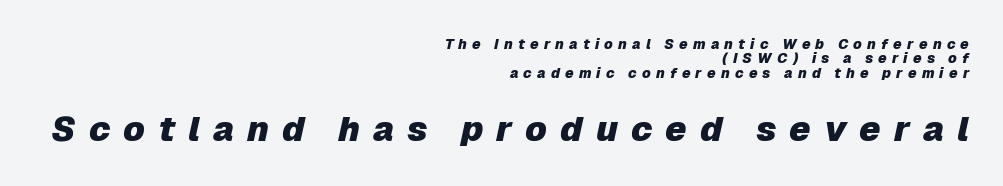
Q: Is the text bold? A: Yes.
Q: Is the text italic (slanted)? A: Yes, it leans right by about 12 degrees.
Q: Is the text underlined? A: No.
Q: How is the paragraph aligned? A: Right-aligned.
Q: Is the spacing between letters normal or unusually wide? A: Unusually wide.
Q: Is the spacing between lines tight, normal or loose? A: Tight.
Q: Which block of text is set in a larger size, the first (top) or the second (bottom)? A: The second (bottom) one.
Q: Width (condensed, normal, or wide)? A: Normal.
Q: Stroke contrast? A: Low.
Q: x-height? A: Medium.
Q: Monospaced? A: No.
